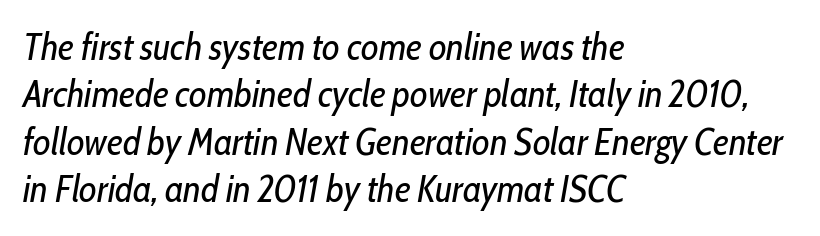
Each letter keeps its own natural width here, so spacing adapts to shape. No heavy texture on the line: the type isn't bold. In terms of letterspacing, this is plain default setting. Summary of vertical rhythm: regular, with standard interline spacing.
